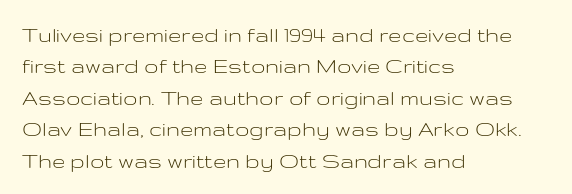
{"italic": "no", "bold": "no", "underline": "no", "align": "left", "line_spacing": "normal", "line_spacing_ratio": 1.31, "letter_spacing": "normal", "letter_spacing_em": 0.0, "glyph_px": 24}
